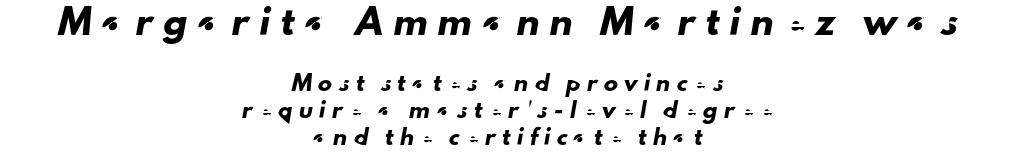
Q: Is the text underlined? A: No.
Q: How is the paragraph aligned? A: Centered.
Q: Is the spacing between letters normal or unusually wide? A: Unusually wide.
Q: Is the spacing between lines tight, normal or loose? A: Loose.
Q: Which block of text is set in a larger size, the first (top) or the second (bottom)? A: The first (top) one.
